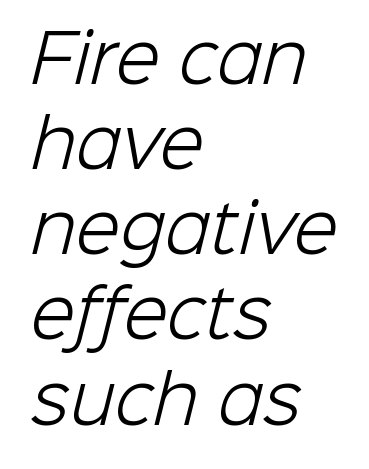
Weight: not bold — regular or lighter. The rendering keeps characters at their native spacing. The baseline area is clear. The ragged edge is on the right, which tells us the setting is flush left. The typeface chosen for these lines omits serifs. Varying glyph widths throughout — classic text-font behaviour.
